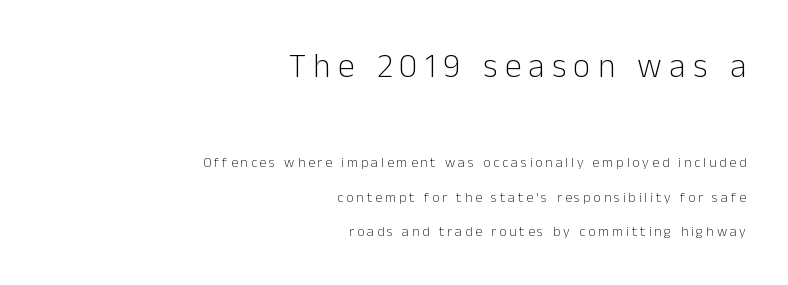
{"serif": "no", "italic": "no", "bold": "no", "weight": "light", "width": "normal", "stroke_contrast": "low", "x_height": "medium", "monospaced": "no", "underline": "no", "align": "right", "line_spacing": "loose", "line_spacing_ratio": 2.45, "letter_spacing": "wide", "letter_spacing_em": 0.21, "larger_block": "first", "size_ratio": 2.43, "glyph_px": 34}
